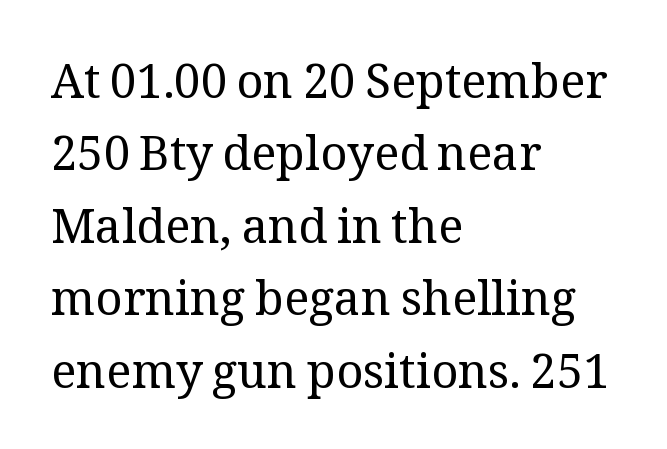
The image shows 47 px regular-weight serif type, upright; set left-aligned, normal line spacing (1.54x), normal letter spacing, not underlined; medium stroke contrast and a medium x-height.
